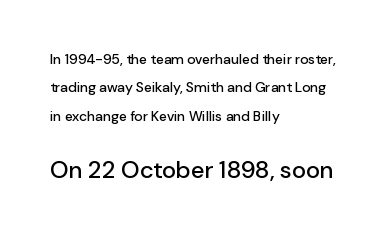
The image shows 24 px text type, upright; set left-aligned, loose line spacing (2.02x), normal letter spacing, not underlined; the second (bottom) block is 1.71x larger.
